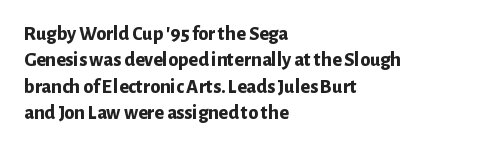
The image shows 20 px bold type, upright; set left-aligned, normal line spacing (1.32x), normal letter spacing, not underlined.
